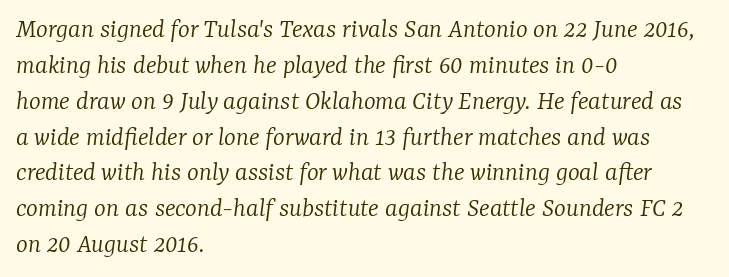
{"serif": "yes", "italic": "yes", "lean": "right", "slant_degrees": 7, "bold": "no", "weight": "light", "width": "normal", "stroke_contrast": "low", "x_height": "medium", "monospaced": "no", "underline": "no", "align": "left", "line_spacing": "normal", "line_spacing_ratio": 1.28, "letter_spacing": "normal", "letter_spacing_em": 0.0, "glyph_px": 28}
